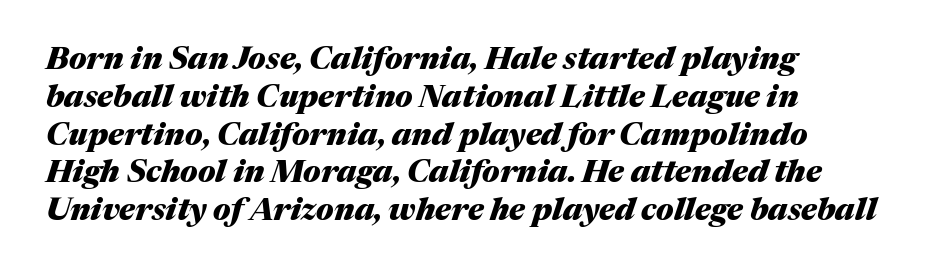
The image shows 31 px heavy type, italic (leaning right); set left-aligned, line spacing 1.22x, normal letter spacing, not underlined; medium stroke contrast and a medium x-height.
